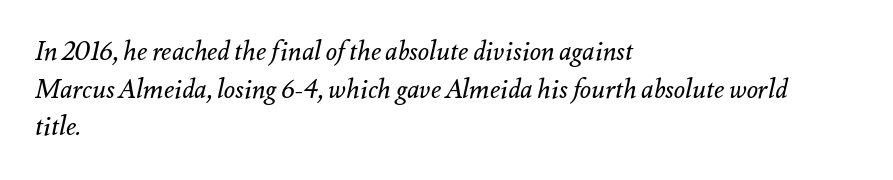
{"italic": "yes", "lean": "right", "slant_degrees": 12, "bold": "no", "underline": "no", "align": "left", "line_spacing": "normal", "line_spacing_ratio": 1.45, "letter_spacing": "normal", "letter_spacing_em": 0.0, "glyph_px": 26}
